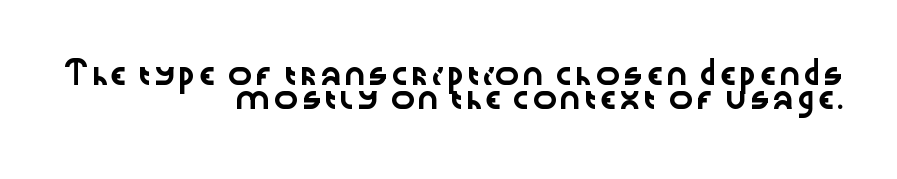
The image shows 21 px text type, upright; set right-aligned, tight line spacing (1.13x), normal letter spacing, not underlined.
